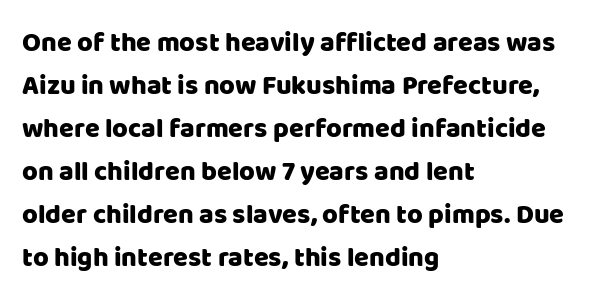
{"italic": "no", "underline": "no", "align": "left", "line_spacing": "normal", "line_spacing_ratio": 1.59, "letter_spacing": "normal", "letter_spacing_em": 0.0, "glyph_px": 27}
